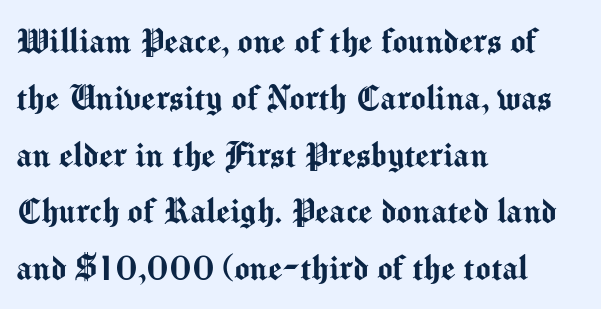
{"serif": "no", "italic": "no", "width": "normal", "stroke_contrast": "medium", "x_height": "medium", "monospaced": "no", "underline": "no", "align": "left", "line_spacing": "normal", "line_spacing_ratio": 1.42, "letter_spacing": "normal", "letter_spacing_em": 0.0, "glyph_px": 40}
